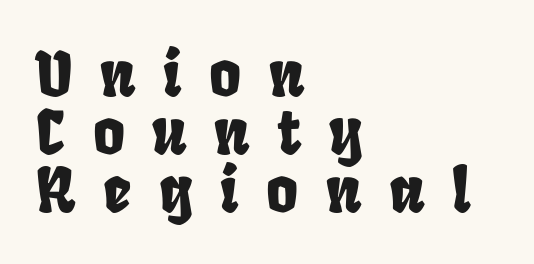
Q: Is the typeface a serif or a sans-serif typeface? A: Sans-serif.
Q: Is the text underlined? A: No.
Q: How is the paragraph aligned? A: Left-aligned.
Q: Is the spacing between letters normal or unusually wide? A: Unusually wide.
Q: Is the spacing between lines tight, normal or loose? A: Tight.
Q: Width (condensed, normal, or wide)? A: Condensed.
Q: Stroke contrast? A: Low.
Q: x-height? A: Large.
Q: Monospaced? A: No.
